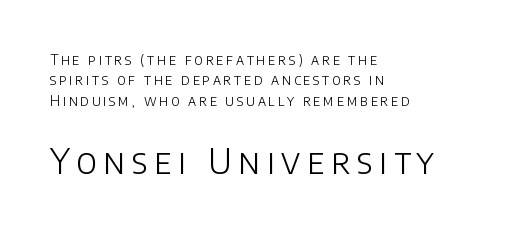
{"serif": "no", "italic": "no", "bold": "no", "weight": "light", "width": "normal", "stroke_contrast": "low", "x_height": "large", "monospaced": "no", "underline": "no", "align": "left", "line_spacing": "normal", "line_spacing_ratio": 1.45, "larger_block": "second", "size_ratio": 2.43, "glyph_px": 34}
